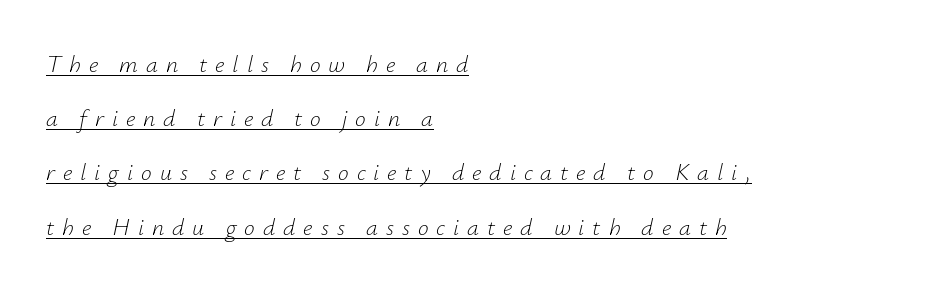
Q: Is the text bold? A: No.
Q: Is the text italic (slanted)? A: Yes, it leans right by about 12 degrees.
Q: Is the text underlined? A: Yes.
Q: How is the paragraph aligned? A: Left-aligned.
Q: Is the spacing between letters normal or unusually wide? A: Unusually wide.
Q: Is the spacing between lines tight, normal or loose? A: Loose.
